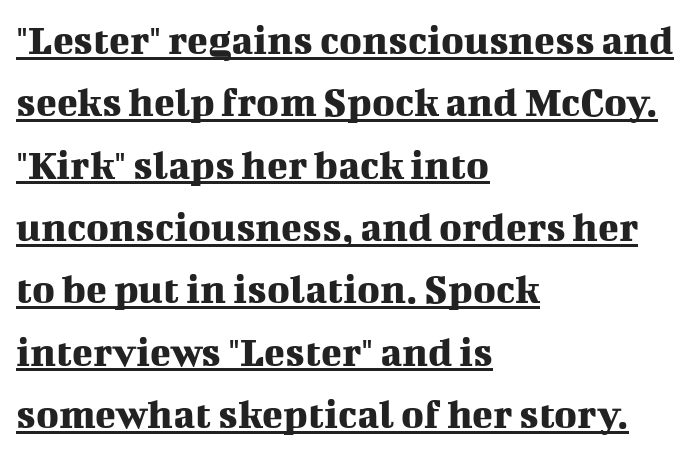
{"serif": "yes", "italic": "no", "width": "normal", "stroke_contrast": "medium", "x_height": "medium", "monospaced": "no", "underline": "yes", "align": "left", "line_spacing": "normal", "line_spacing_ratio": 1.45, "letter_spacing": "normal", "letter_spacing_em": 0.0, "glyph_px": 43}
